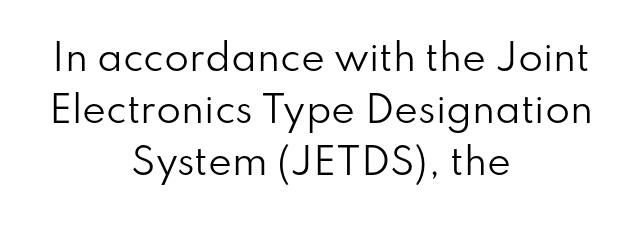
The image shows 36 px regular-weight sans-serif type, upright; set centered, normal line spacing (1.45x), normal letter spacing, not underlined; low stroke contrast and a small x-height.
